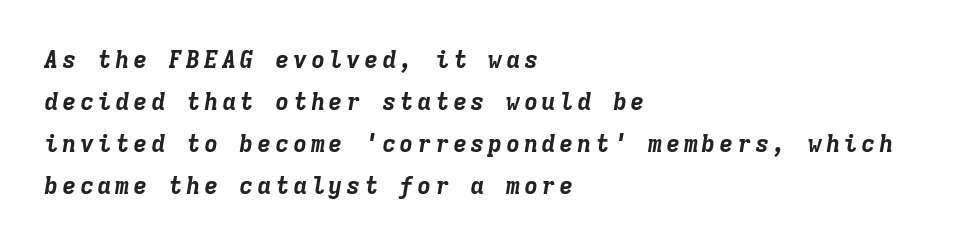
Q: Is the text bold? A: Yes.
Q: Is the text italic (slanted)? A: Yes, it leans right by about 9 degrees.
Q: Is the text underlined? A: No.
Q: How is the paragraph aligned? A: Left-aligned.
